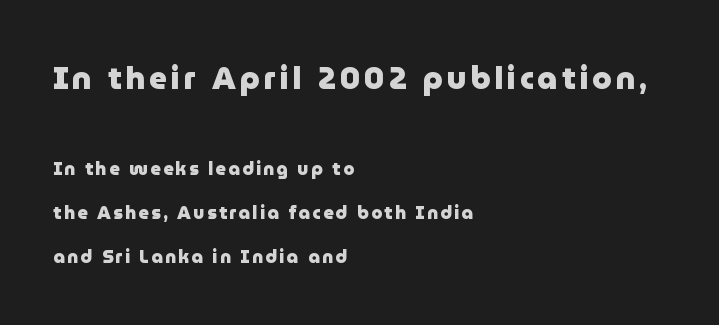
Unmarked baselines from the first word to the last. Emphasis by weight is at full strength: bold. Think of a printed novel: that variable character pitch is what you see here. The designer went with a sans here, leaving each stem footless.
